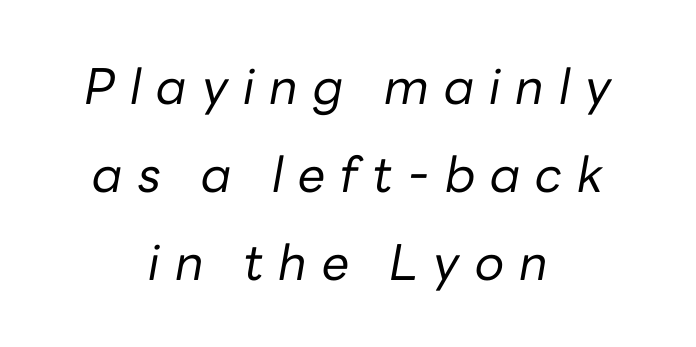
Varying glyph widths throughout — classic text-font behaviour. Layout note: lines centered. The font sits on the lighter half of the weight spectrum, regular included. Short note: letters widely spaced. Words float on clear page, feet unadorned.
